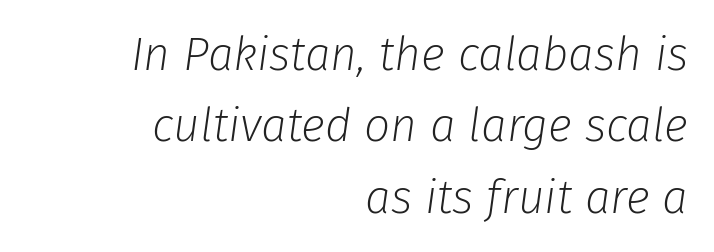
Q: Is the text bold? A: No.
Q: Is the text italic (slanted)? A: Yes, it leans right by about 8 degrees.
Q: Is the text underlined? A: No.
Q: How is the paragraph aligned? A: Right-aligned.
Q: Is the spacing between letters normal or unusually wide? A: Normal.
Q: Is the spacing between lines tight, normal or loose? A: Normal.
Q: Width (condensed, normal, or wide)? A: Normal.
Q: Stroke contrast? A: Low.
Q: x-height? A: Medium.
Q: Monospaced? A: No.
